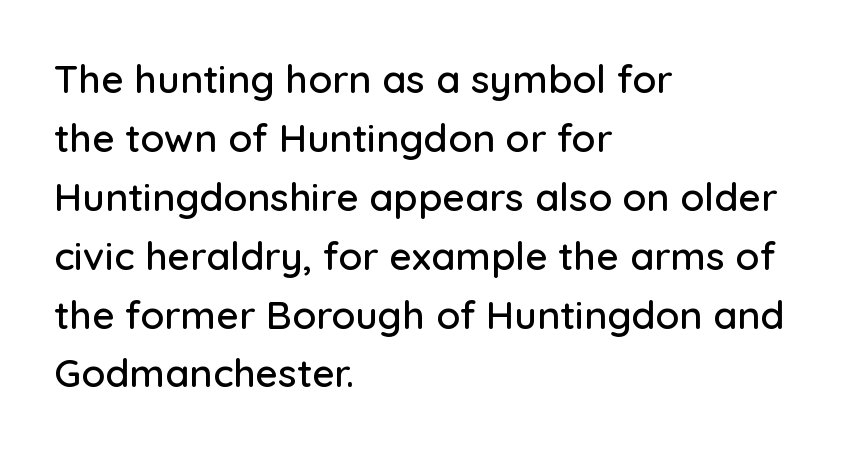
{"serif": "no", "italic": "no", "width": "normal", "stroke_contrast": "low", "x_height": "medium", "monospaced": "no", "underline": "no", "align": "left", "line_spacing": "normal", "line_spacing_ratio": 1.51, "letter_spacing": "normal", "letter_spacing_em": 0.0, "glyph_px": 39}
